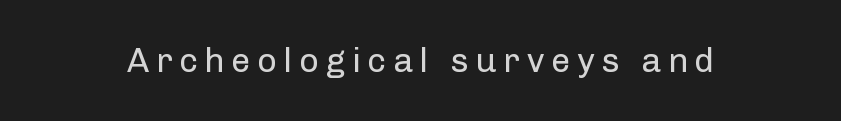
The image shows 34 px regular-weight sans-serif type, upright; set unusually wide letter spacing (+0.2 em), not underlined; low stroke contrast and a medium x-height.
